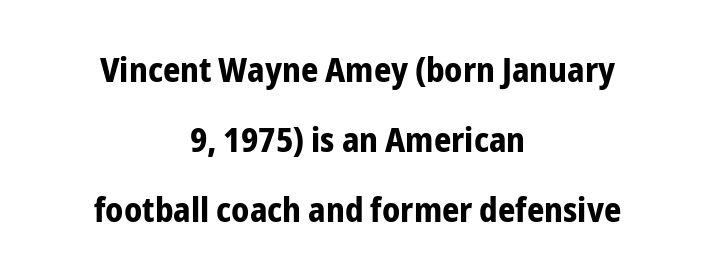
{"serif": "no", "italic": "no", "bold": "yes", "weight": "bold", "width": "condensed", "stroke_contrast": "low", "x_height": "medium", "monospaced": "no", "underline": "no", "align": "center", "line_spacing": "loose", "line_spacing_ratio": 2.06, "letter_spacing": "normal", "letter_spacing_em": 0.0, "glyph_px": 34}
